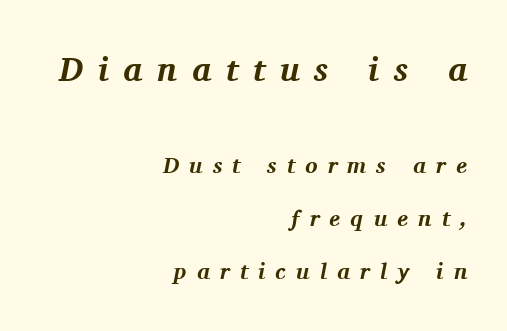
The image shows 34 px bold serif type, italic (leaning right); set right-aligned, loose line spacing (2.3x), unusually wide letter spacing (+0.44 em), not underlined; the first (top) block is 1.48x larger; medium stroke contrast and a medium x-height.
